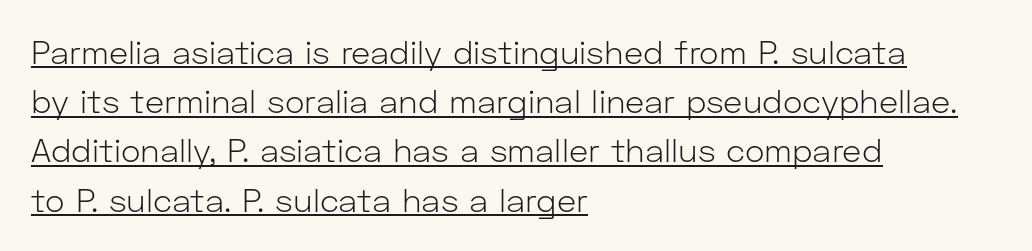
{"serif": "no", "italic": "no", "bold": "no", "weight": "light", "width": "normal", "stroke_contrast": "low", "x_height": "medium", "monospaced": "no", "underline": "yes", "align": "left", "line_spacing": "normal", "line_spacing_ratio": 1.49, "letter_spacing": "normal", "letter_spacing_em": 0.0, "glyph_px": 33}
